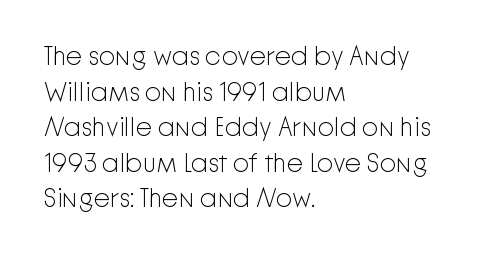
The image shows 26 px text type, upright; set left-aligned, normal line spacing (1.37x), normal letter spacing, not underlined.
